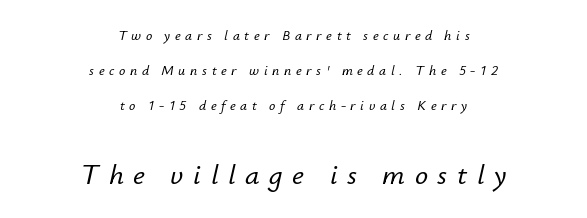
Display-style spreading of the glyphs; the letterfit is very open. The passage shown is not underscored anywhere. Layout note: lines centered. Italic: yes, the glyphs are oblique.
